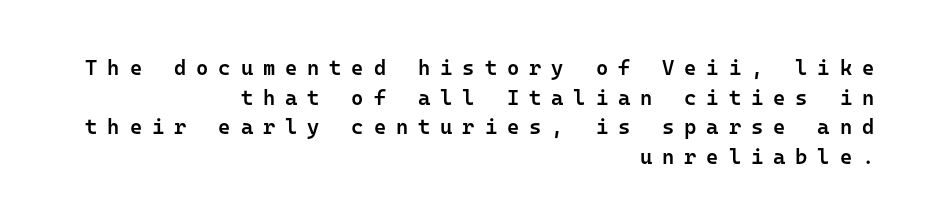
Q: Is the text bold? A: Semi-bold.
Q: Is the text italic (slanted)? A: No, it is upright.
Q: Is the text underlined? A: No.
Q: How is the paragraph aligned? A: Right-aligned.
Q: Is the spacing between letters normal or unusually wide? A: Unusually wide.
Q: Is the spacing between lines tight, normal or loose? A: Normal.
